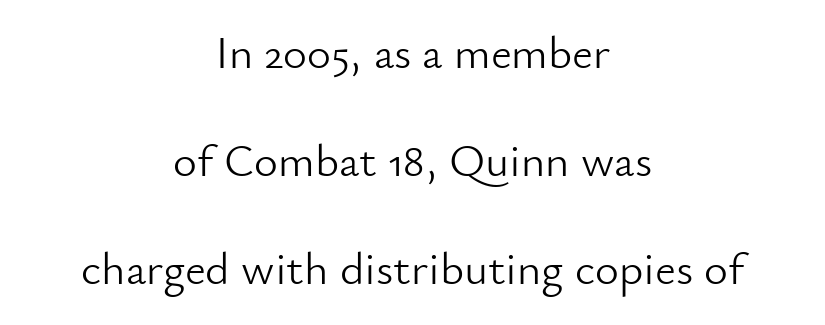
Q: Is the text bold? A: No.
Q: Is the text italic (slanted)? A: No, it is upright.
Q: Is the typeface a serif or a sans-serif typeface? A: Sans-serif.
Q: Is the text underlined? A: No.
Q: How is the paragraph aligned? A: Centered.
Q: Is the spacing between letters normal or unusually wide? A: Normal.
Q: Is the spacing between lines tight, normal or loose? A: Loose.
Q: Width (condensed, normal, or wide)? A: Normal.
Q: Stroke contrast? A: Low.
Q: x-height? A: Small.
Q: Monospaced? A: No.
